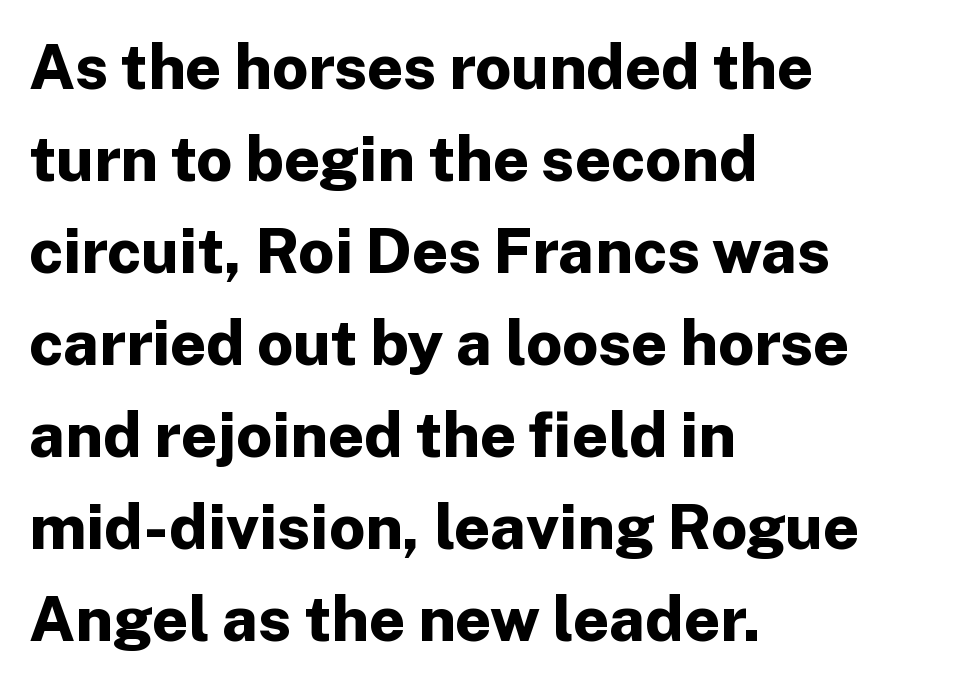
Q: Is the text bold? A: Yes.
Q: Is the text italic (slanted)? A: No, it is upright.
Q: Is the typeface a serif or a sans-serif typeface? A: Sans-serif.
Q: Is the text underlined? A: No.
Q: How is the paragraph aligned? A: Left-aligned.
Q: Is the spacing between letters normal or unusually wide? A: Normal.
Q: Is the spacing between lines tight, normal or loose? A: Normal.
Q: Width (condensed, normal, or wide)? A: Normal.
Q: Stroke contrast? A: Low.
Q: x-height? A: Medium.
Q: Monospaced? A: No.
